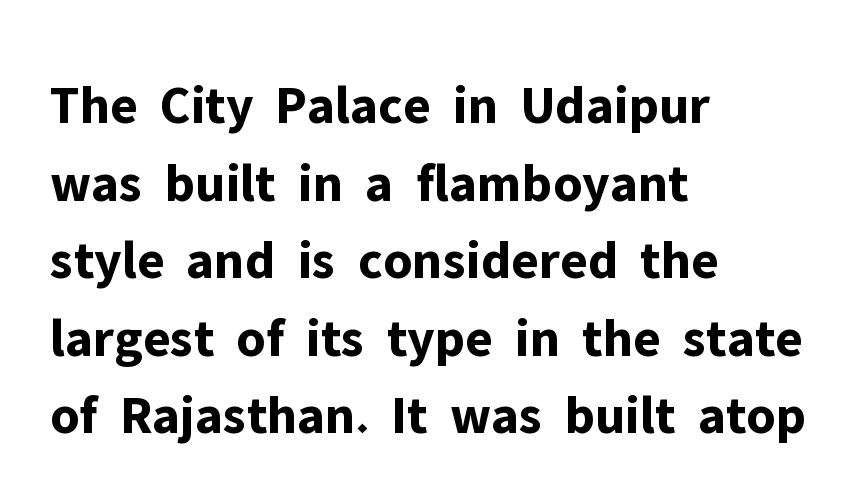
A typesetter would call this zero additional tracking. Nobody drew a line under any word here. Bold? Absolutely — the strokes are thick and heavy. Do the characters align in a grid? No, the font is proportional. Typographically, this falls in the sans-serif category.
